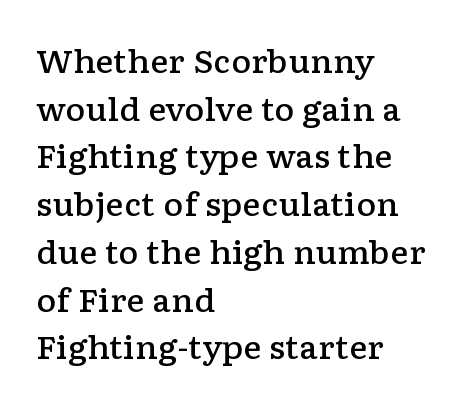
Normally led — the rows are evenly, conventionally spaced. I'd call this a serif setting — the letters wear small feet. Honestly, the letter spacing is just normal — you wouldn't notice it. Is this a fixed-width face? No — the glyphs have proportional, varying widths.
